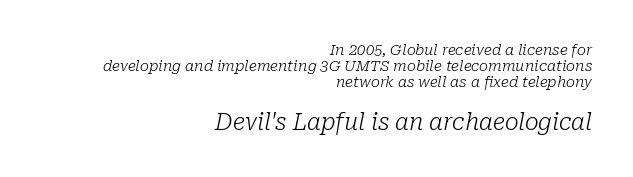
Bare-footed words on every line. Horizontal bands of white between lines are thin slivers. Visually the block forms a straight wall on the right and a jagged coastline on the left. Quick note: italic.
